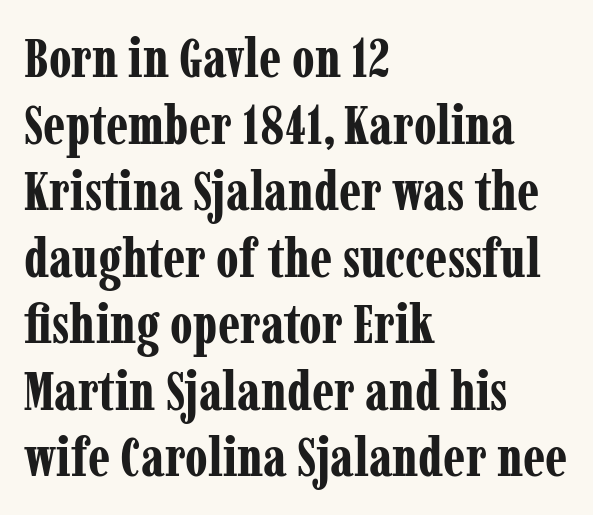
Standard letterfit; no display-style spreading of the glyphs. You'd pick this weight for a headline — it's a proper bold. The passage shown is not underscored anywhere. Check where the strokes stop: tiny serifs finish them off. This sample has the flowing, uneven cadence of proportional lettering. If you drew a line through each stem, it would be perfectly vertical.
